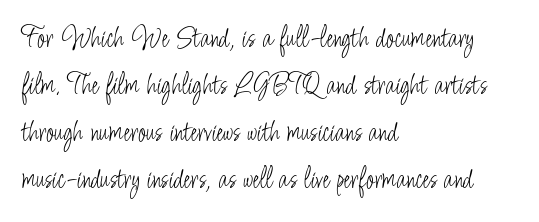
Inter-character spacing is left at the font's built-in metrics. The letters advance in unequal steps, a hallmark of proportional type. Has an underline been added? It has not. The lines in this sample share a left origin and differ only in where they stop.
